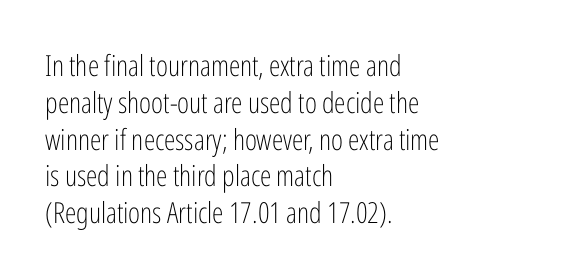
{"serif": "no", "italic": "no", "bold": "no", "weight": "light", "width": "condensed", "stroke_contrast": "low", "x_height": "medium", "monospaced": "no", "underline": "no", "align": "left", "line_spacing": "normal", "line_spacing_ratio": 1.27, "letter_spacing": "normal", "letter_spacing_em": 0.0, "glyph_px": 29}
